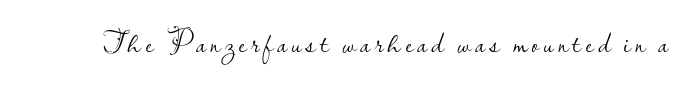
The image shows 31 px light sans-serif type; set not underlined; low stroke contrast and a small x-height.
